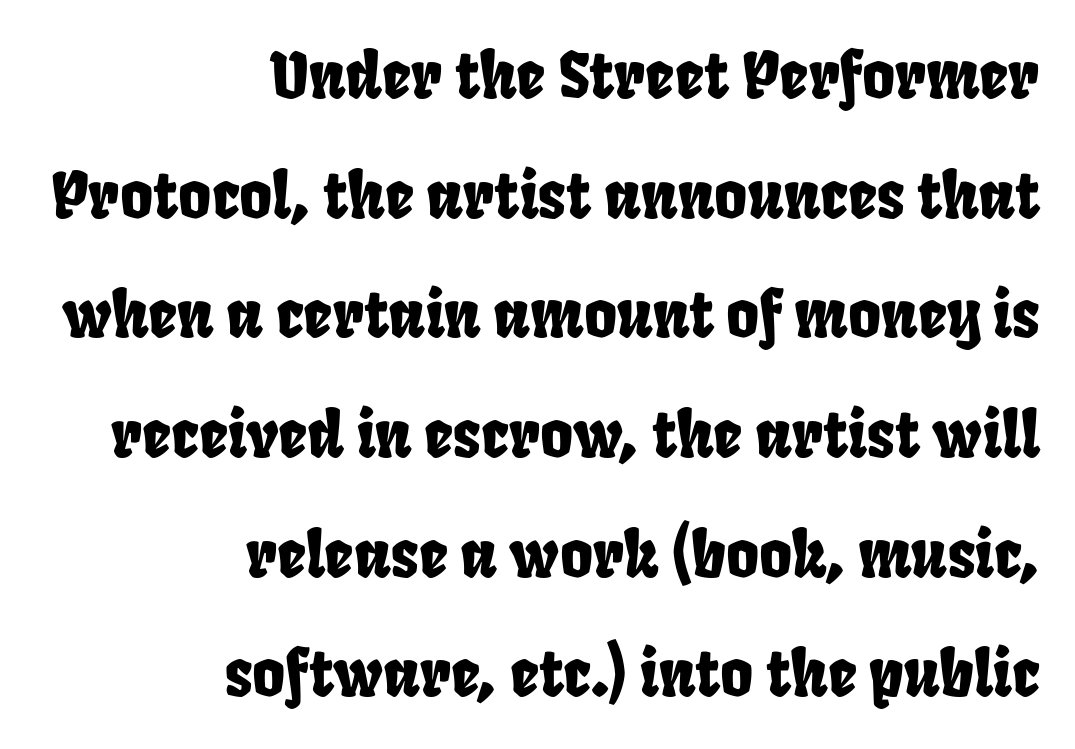
The image shows 63 px condensed sans-serif type; set right-aligned, loose line spacing (1.9x), normal letter spacing, not underlined; low stroke contrast and a large x-height.
